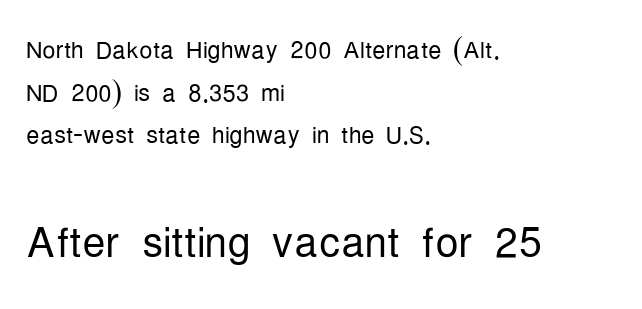
{"serif": "no", "italic": "no", "bold": "no", "weight": "light", "width": "condensed", "stroke_contrast": "low", "x_height": "medium", "monospaced": "no", "underline": "no", "align": "left", "line_spacing": "normal", "line_spacing_ratio": 1.29, "letter_spacing": "normal", "letter_spacing_em": 0.0, "larger_block": "second", "size_ratio": 1.76, "glyph_px": 58}
